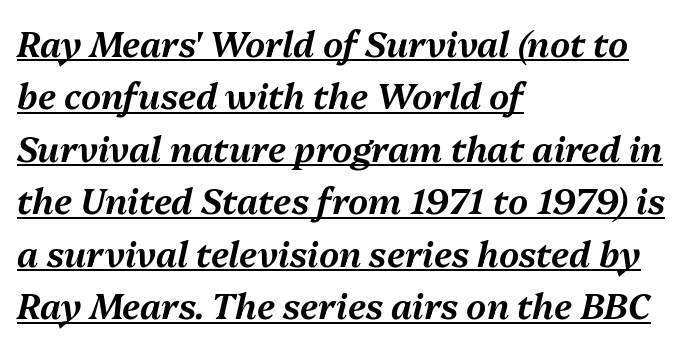
Q: Is the text italic (slanted)? A: Yes, it leans right by about 13 degrees.
Q: Is the text underlined? A: Yes.
Q: How is the paragraph aligned? A: Left-aligned.
Q: Is the spacing between letters normal or unusually wide? A: Normal.
Q: Is the spacing between lines tight, normal or loose? A: Normal.
Q: Width (condensed, normal, or wide)? A: Normal.
Q: Stroke contrast? A: Medium.
Q: x-height? A: Medium.
Q: Monospaced? A: No.
